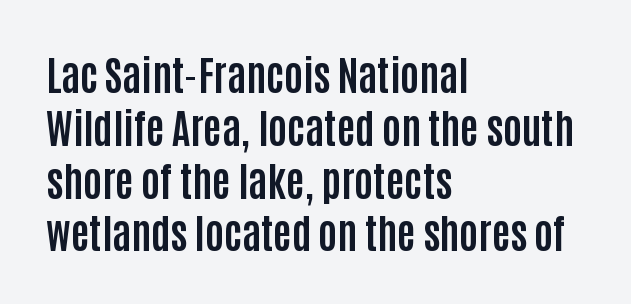
The image shows 40 px bold, condensed sans-serif type, upright; set left-aligned, normal line spacing (1.32x), normal letter spacing, not underlined; low stroke contrast and a large x-height.
